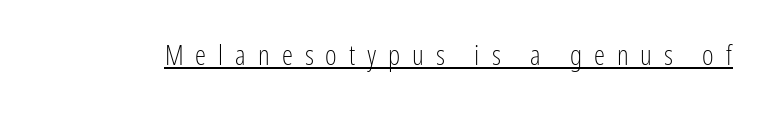
The face used here appears with an underline applied. The letters stand straight up with perfectly vertical stems. The letters carry no serifs — their stems end cleanly without finishing strokes. Does extra space separate the letters? Yes, quite a lot of it. Stems here are at most as thick as an everyday book face. The letters advance in unequal steps, a hallmark of proportional type.
